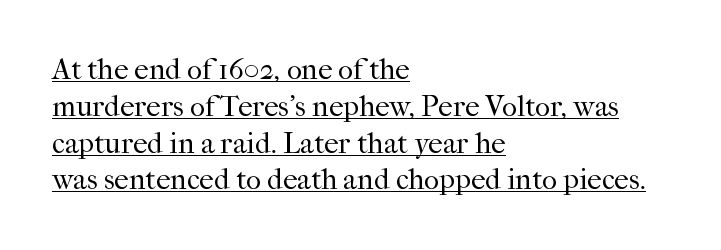
Type style note: has serifs. A typesetter would call this proportional, since set widths differ per character. Notice how descenders clear the ascenders below comfortably — that's standard leading. How are the letters spaced? Ordinarily, with no added tracking. Nothing heavy about these letters — not bold at all. Does the lettering tilt? It doesn't — this is upright.
